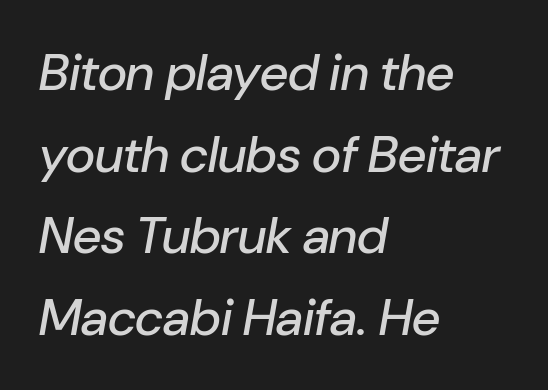
{"italic": "yes", "lean": "right", "slant_degrees": 10, "width": "normal", "stroke_contrast": "low", "x_height": "medium", "monospaced": "no", "underline": "no", "align": "left", "line_spacing": "normal", "line_spacing_ratio": 1.6, "letter_spacing": "normal", "letter_spacing_em": 0.0, "glyph_px": 51}
